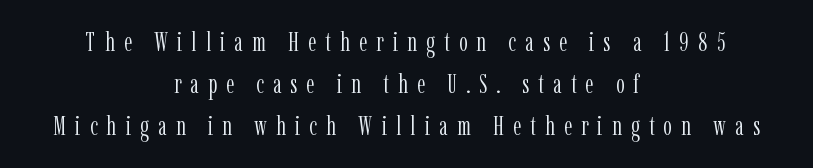
The leading is moderate, giving the passage an even texture. Stems here are at most as thick as an everyday book face. Words float on clear page, feet unadorned. Horizontal alignment here is central, giving a formal, balanced look. Glyph-to-glyph distance is far greater than everyday printed text.
